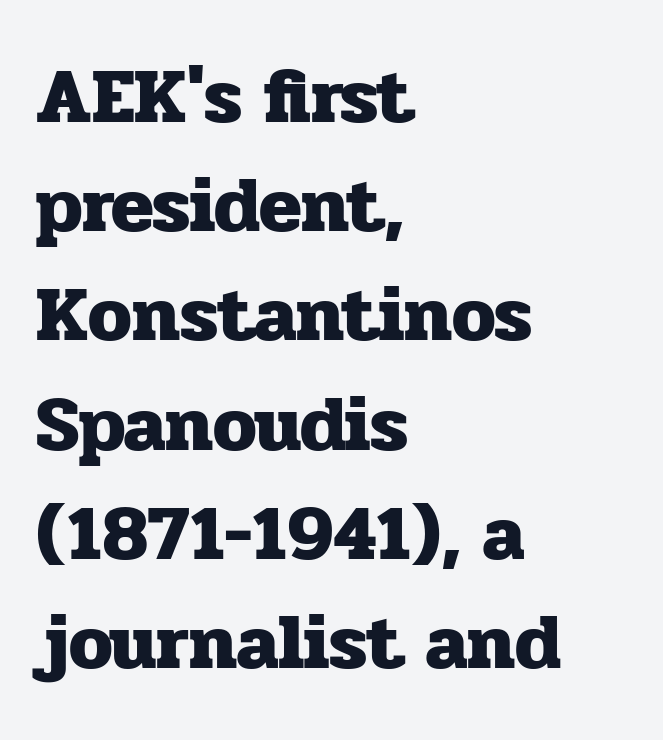
The passage shown is typed in a proportional face where columns would drift. You can tell it's not italic because the verticals are truly vertical. A serif font was chosen for this passage. Students, observe: this is what conventionally led text looks like.
